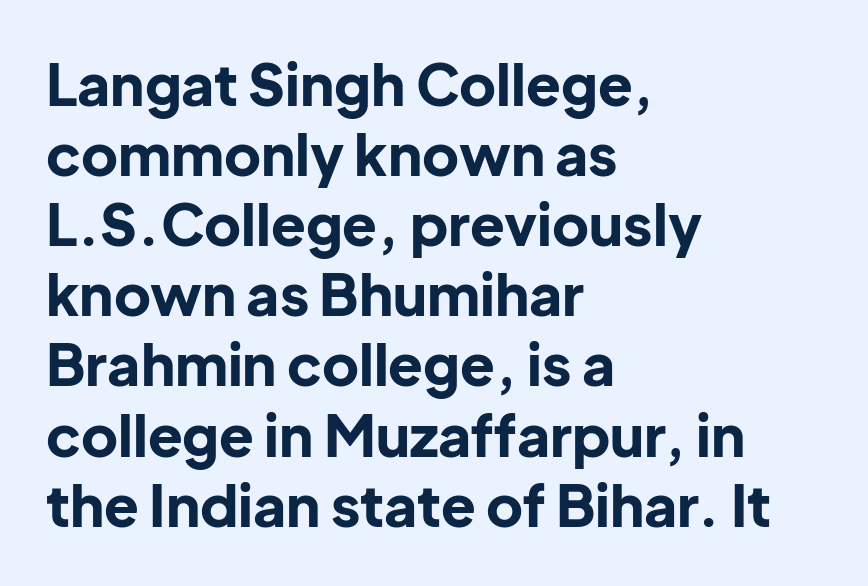
Q: Is the text bold? A: Yes.
Q: Is the text italic (slanted)? A: No, it is upright.
Q: Is the typeface a serif or a sans-serif typeface? A: Sans-serif.
Q: Is the text underlined? A: No.
Q: How is the paragraph aligned? A: Left-aligned.
Q: Is the spacing between letters normal or unusually wide? A: Normal.
Q: Width (condensed, normal, or wide)? A: Normal.
Q: Stroke contrast? A: Low.
Q: x-height? A: Medium.
Q: Monospaced? A: No.
